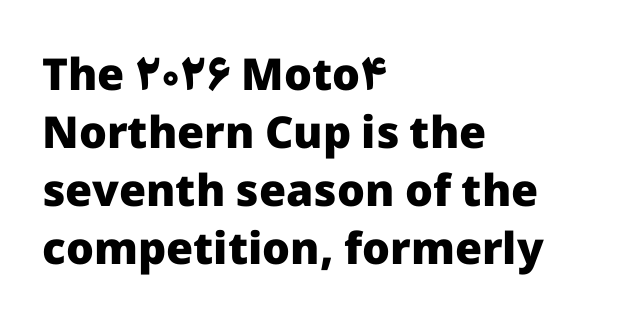
The horizontal fit of the characters is conventional and even. Check the space under the baseline: it is left empty. The rendering uses natural spacing where letterforms have individual widths. This block has exactly the height ordinary leading produces. Casual observation: everything's shoved over to the left. The type family on display is of the sans-serif kind.
